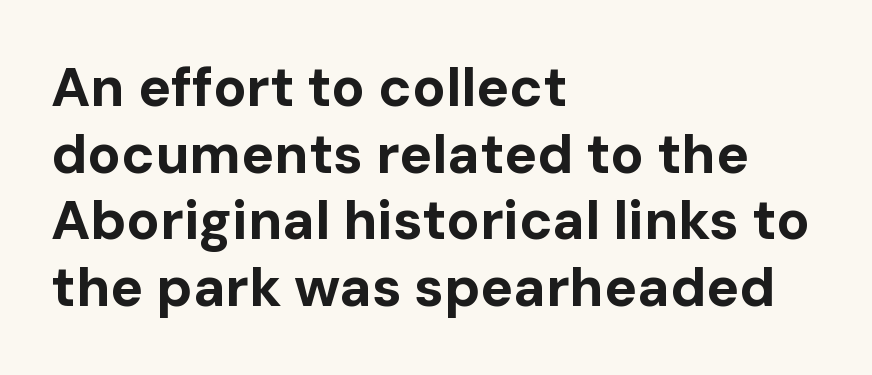
{"serif": "no", "italic": "no", "bold": "yes", "weight": "bold", "width": "normal", "stroke_contrast": "low", "x_height": "medium", "monospaced": "no", "underline": "no", "align": "left", "line_spacing_ratio": 1.21, "letter_spacing": "normal", "letter_spacing_em": 0.0, "glyph_px": 55}
